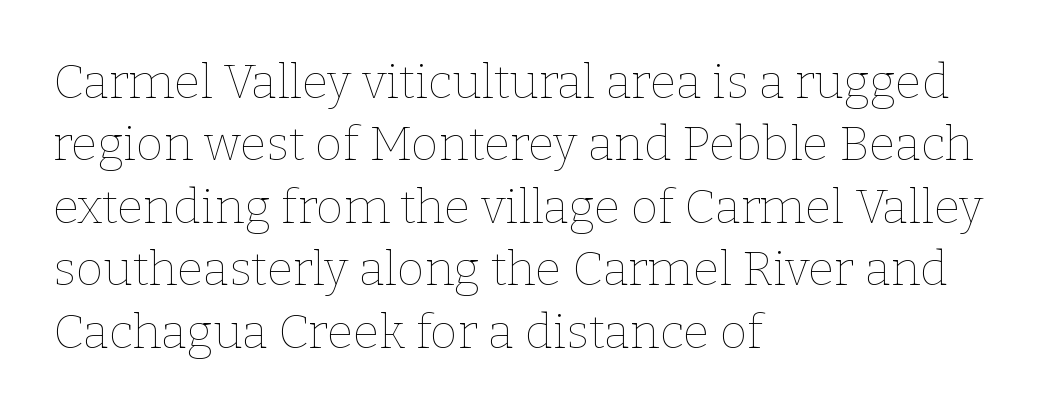
Q: Is the text bold? A: No.
Q: Is the text italic (slanted)? A: No, it is upright.
Q: Is the text underlined? A: No.
Q: How is the paragraph aligned? A: Left-aligned.
Q: Is the spacing between letters normal or unusually wide? A: Normal.
Q: Is the spacing between lines tight, normal or loose? A: Normal.
Q: Width (condensed, normal, or wide)? A: Normal.
Q: Stroke contrast? A: Low.
Q: x-height? A: Medium.
Q: Monospaced? A: No.
